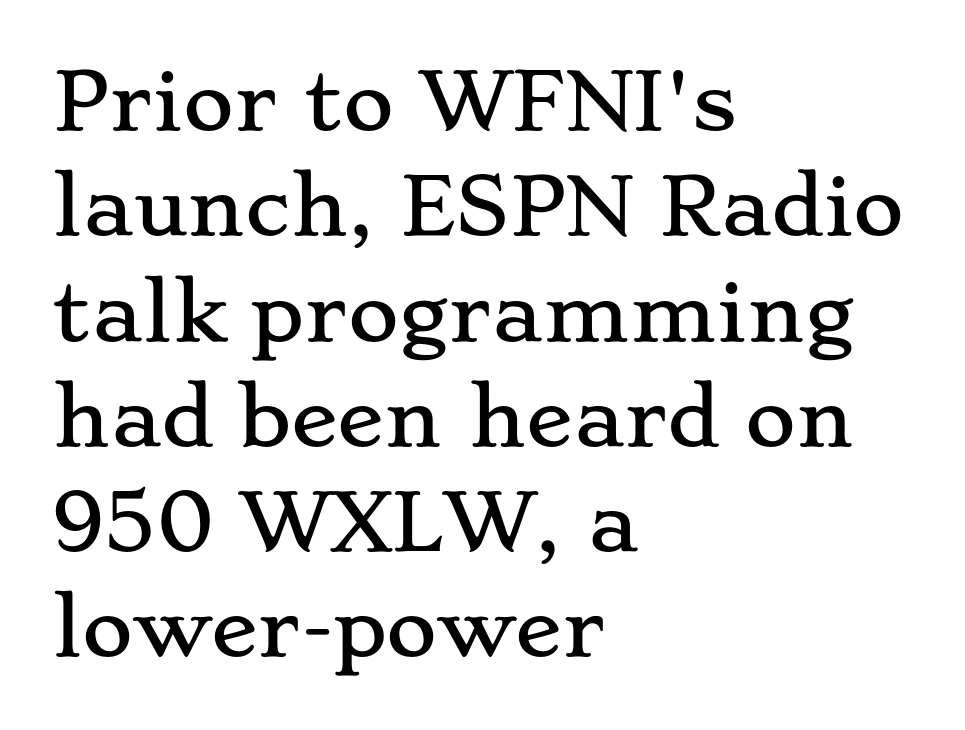
The image shows 78 px wide serif type, upright; set left-aligned, normal line spacing (1.35x), normal letter spacing, not underlined; low stroke contrast and a small x-height.
